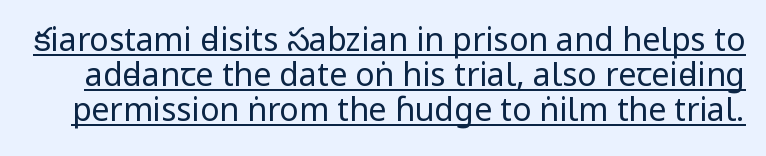
The image shows 32 px regular-weight, condensed sans-serif type, upright; set tight line spacing (1.09x), normal letter spacing, underlined; low stroke contrast and a large x-height.
